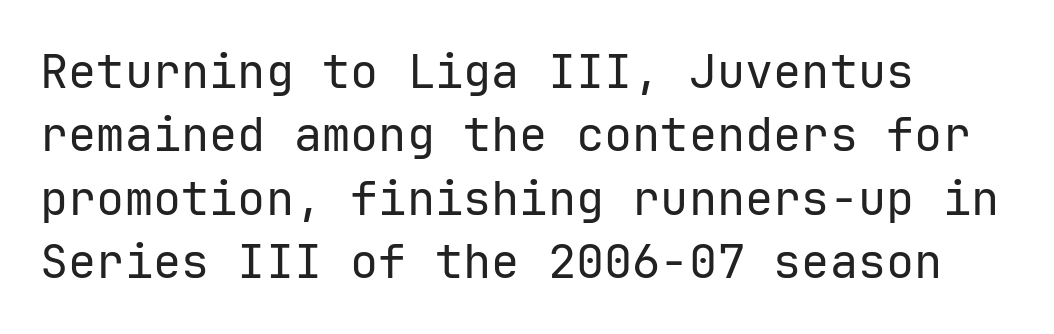
Q: Is the text bold? A: No.
Q: Is the text italic (slanted)? A: No, it is upright.
Q: Is the typeface a serif or a sans-serif typeface? A: Sans-serif.
Q: Is the text underlined? A: No.
Q: How is the paragraph aligned? A: Left-aligned.
Q: Is the spacing between letters normal or unusually wide? A: Normal.
Q: Is the spacing between lines tight, normal or loose? A: Normal.
Q: Width (condensed, normal, or wide)? A: Normal.
Q: Stroke contrast? A: Low.
Q: x-height? A: Medium.
Q: Monospaced? A: Yes.
